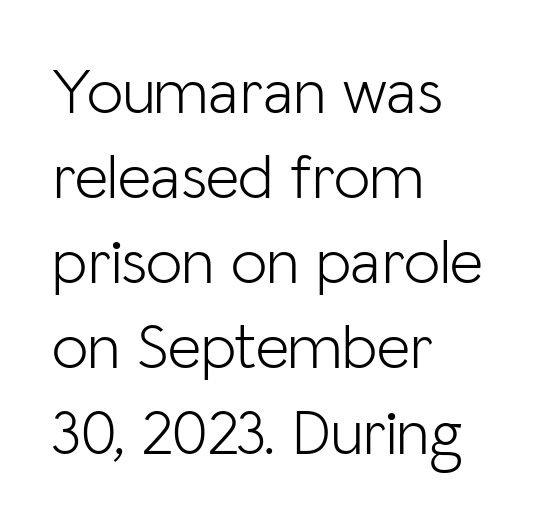
The image shows 65 px light sans-serif type, upright; set left-aligned, normal line spacing (1.31x), normal letter spacing, not underlined; low stroke contrast and a medium x-height.
